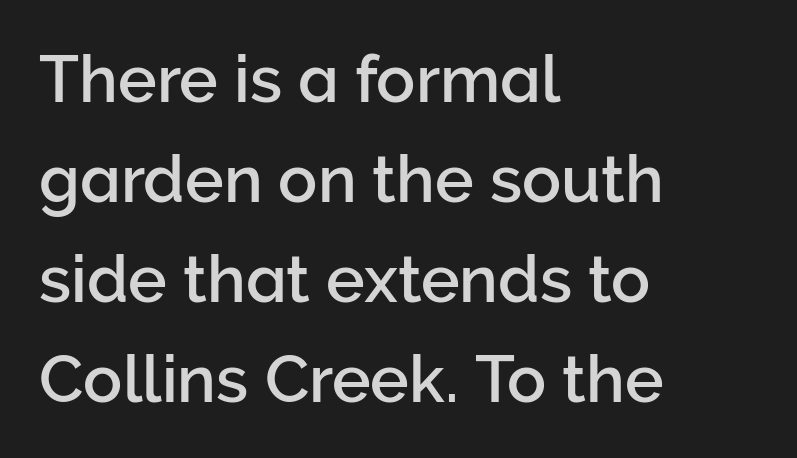
{"serif": "no", "italic": "no", "width": "normal", "stroke_contrast": "low", "x_height": "medium", "monospaced": "no", "underline": "no", "align": "left", "line_spacing": "normal", "line_spacing_ratio": 1.54, "letter_spacing": "normal", "letter_spacing_em": 0.0, "glyph_px": 65}
